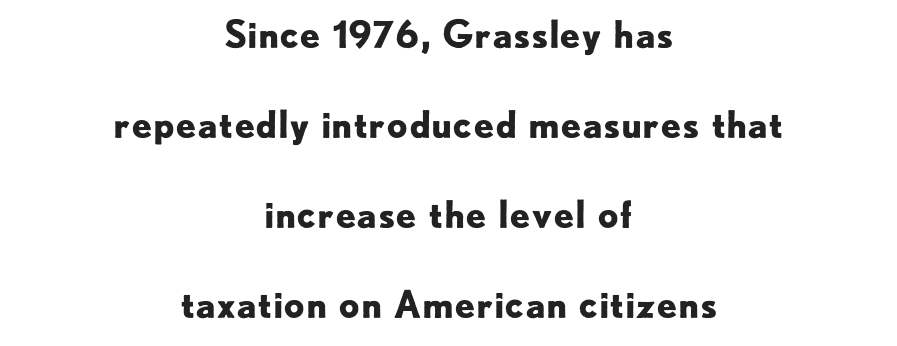
Anything drawn beneath the words? Only blank space. The gaps between neighbouring characters are ordinary and unremarkable. Type style note: lacks serifs. Typographic density is high because the face is bold.
